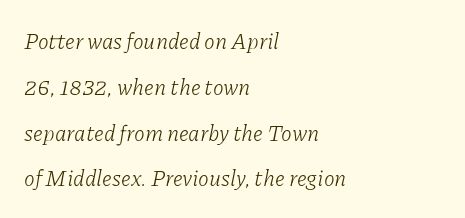
The image shows 22 px text type, italic (leaning right); set left-aligned, loose line spacing (2.08x), normal letter spacing, not underlined.
